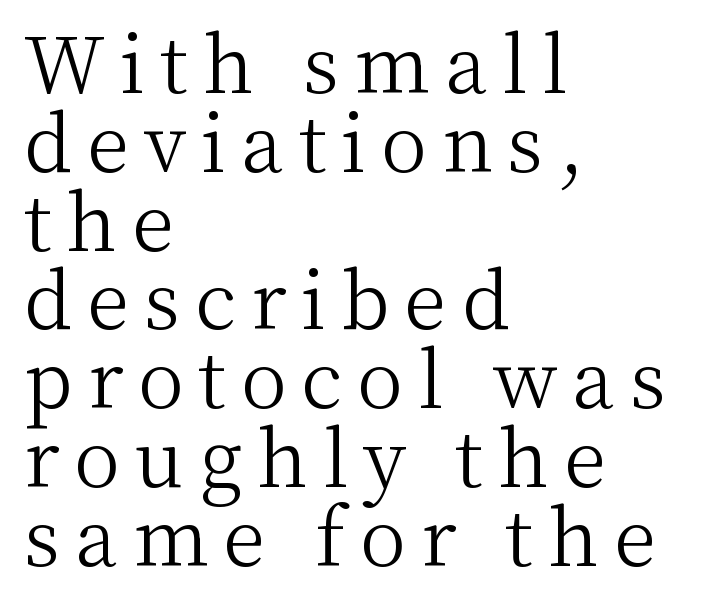
{"serif": "yes", "italic": "no", "bold": "no", "weight": "light", "width": "normal", "stroke_contrast": "medium", "x_height": "medium", "monospaced": "no", "underline": "no", "align": "left", "line_spacing": "tight", "line_spacing_ratio": 1.01, "glyph_px": 78}
